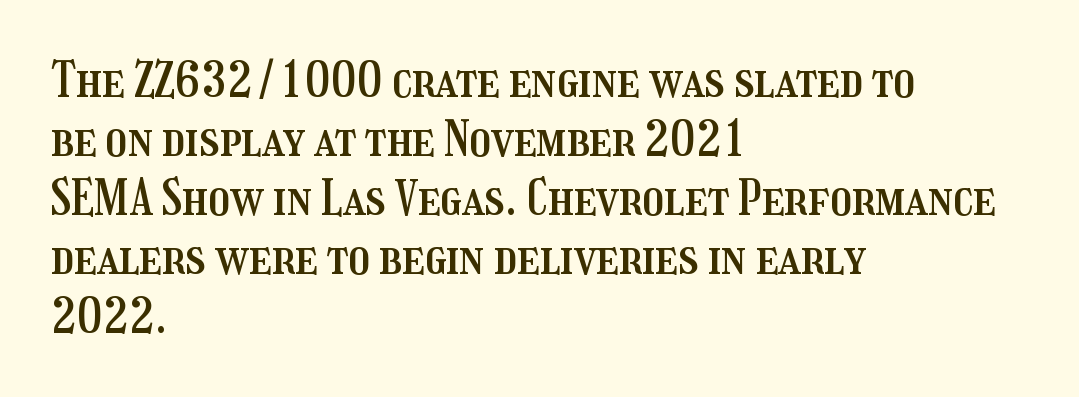
Underline: absent. In terms of letterspacing, this is plain default setting. The axis of the letterforms is exactly vertical. This sample is left-justified, so line endings fall wherever the words run out.
